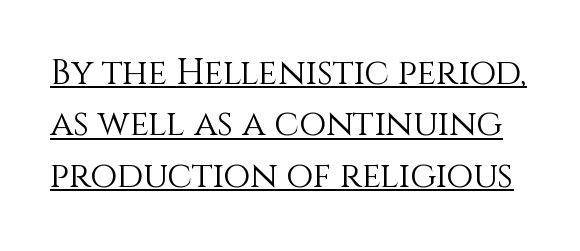
Is there any slant? The stems are plumb. These lines keep a tight, regular rhythm from letter to letter. The string is rendered with underlining switched on. No heavy texture on the line: the type isn't bold. The passage shown is typed in a proportional face where columns would drift.
